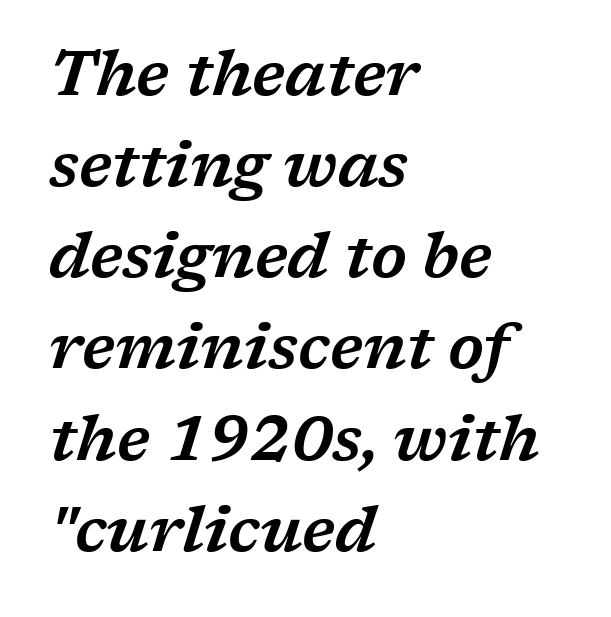
The image shows 62 px wide serif type, italic (leaning right); set left-aligned, normal line spacing (1.47x), normal letter spacing, not underlined; low stroke contrast and a medium x-height.
